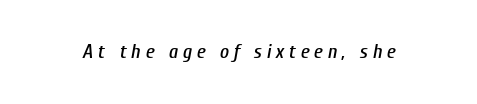
The image shows 20 px text type, italic (leaning right); set unusually wide letter spacing (+0.23 em), not underlined.
